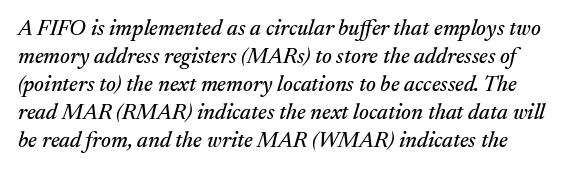
The image shows 22 px text type, italic (leaning right); set normal line spacing (1.27x), normal letter spacing, not underlined.
